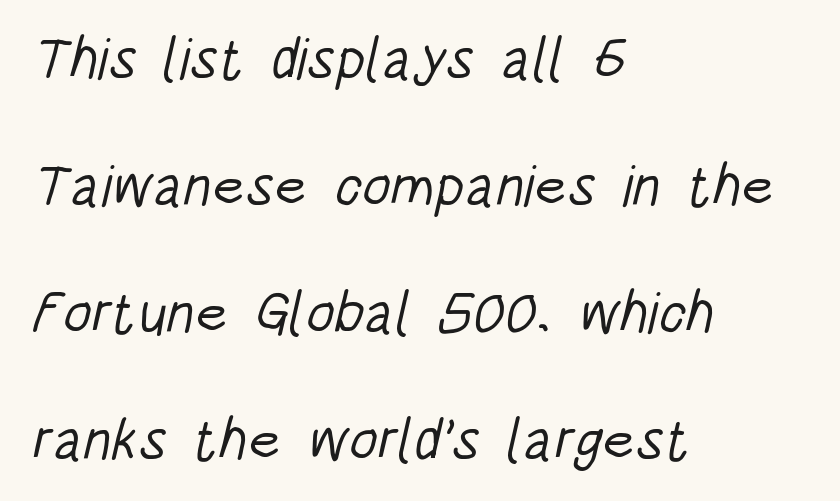
Check the space under the baseline: it is left empty. Whoever set this chose breathing room over compactness in the vertical rhythm. Compared with a centered layout, this one pins lines to the left instead. To sum up the face: it is a sans, with no serifs. You could not count columns in this text — the font is proportionally spaced.
